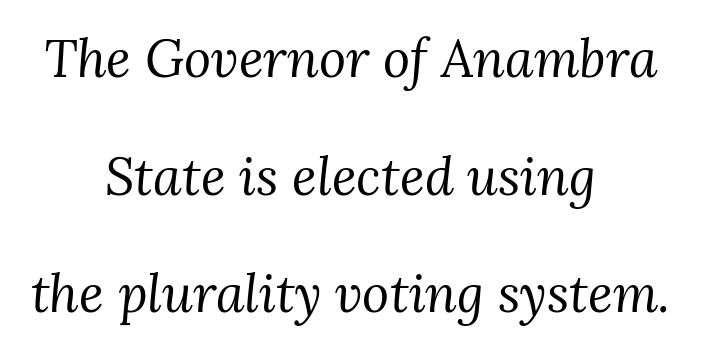
Q: Is the text bold? A: No.
Q: Is the text italic (slanted)? A: Yes, it leans right by about 3 degrees.
Q: Is the typeface a serif or a sans-serif typeface? A: Serif.
Q: Is the text underlined? A: No.
Q: How is the paragraph aligned? A: Centered.
Q: Is the spacing between letters normal or unusually wide? A: Normal.
Q: Is the spacing between lines tight, normal or loose? A: Loose.
Q: Width (condensed, normal, or wide)? A: Normal.
Q: Stroke contrast? A: Medium.
Q: x-height? A: Medium.
Q: Monospaced? A: No.
